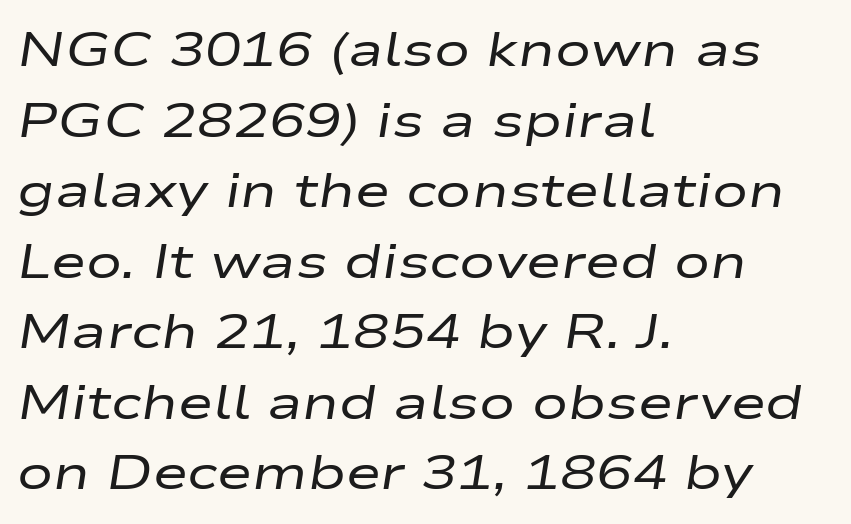
The image shows 48 px regular-weight, wide type, italic (leaning right); set left-aligned, normal line spacing (1.47x), normal letter spacing, not underlined; low stroke contrast and a medium x-height.
